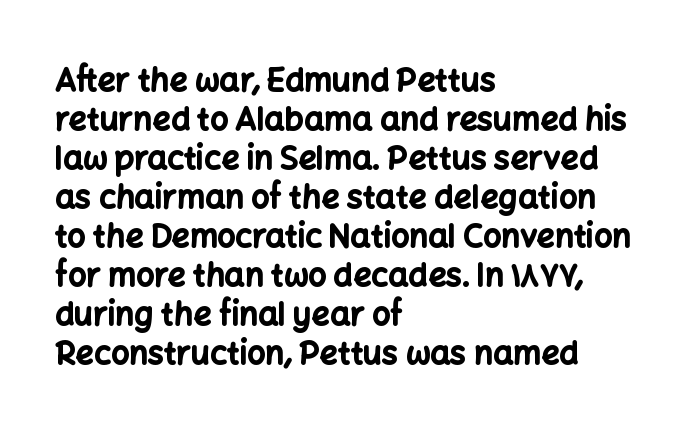
The image shows 32 px bold sans-serif type, upright; set left-aligned, line spacing 1.22x, normal letter spacing, not underlined; low stroke contrast and a medium x-height.
